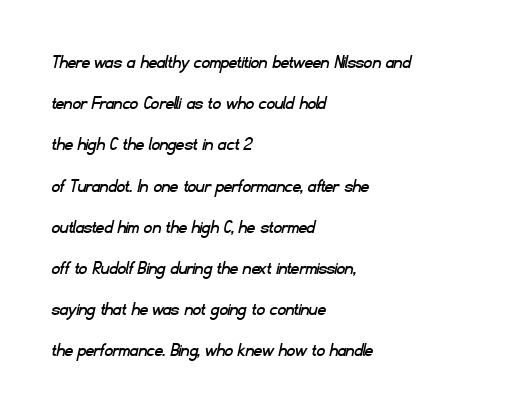
The image shows 20 px text type; set left-aligned, loose line spacing (2.06x), normal letter spacing, not underlined.
